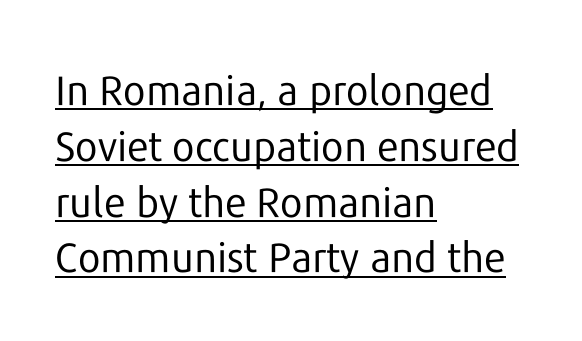
{"serif": "no", "italic": "no", "bold": "no", "weight": "regular", "width": "normal", "stroke_contrast": "low", "x_height": "medium", "monospaced": "no", "underline": "yes", "align": "left", "line_spacing": "normal", "line_spacing_ratio": 1.36, "letter_spacing": "normal", "letter_spacing_em": 0.0, "glyph_px": 41}
